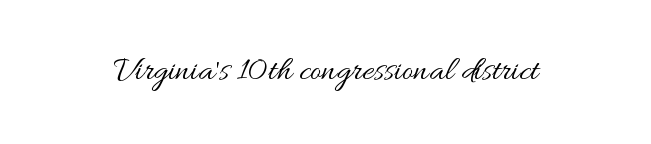
Q: Is the text bold? A: No.
Q: Is the text italic (slanted)? A: Yes.
Q: Is the text underlined? A: No.
Q: Is the spacing between letters normal or unusually wide? A: Normal.
Q: Width (condensed, normal, or wide)? A: Wide.
Q: Stroke contrast? A: Medium.
Q: x-height? A: Small.
Q: Monospaced? A: No.
